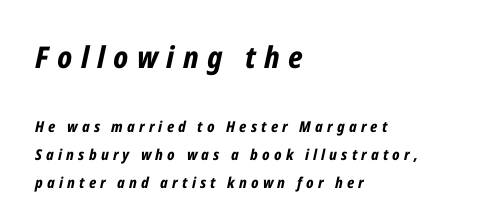
What weight is shown? A full bold with thick strokes. The emphasis by scale lands on block number one, above. Students, note that the glyphs here are deliberately spaced far apart. The baseline area is clear. There's an unmistakable incline to the writing here. Varying glyph widths throughout — classic text-font behaviour.
